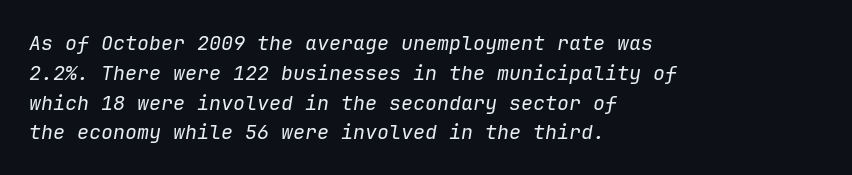
The font sits on the lighter half of the weight spectrum, regular included. The gap between lines stays unmarked. Posture: slanted. Each line starts at the same left margin while the right side varies. One glance says typical: line gaps are just what's usual.
